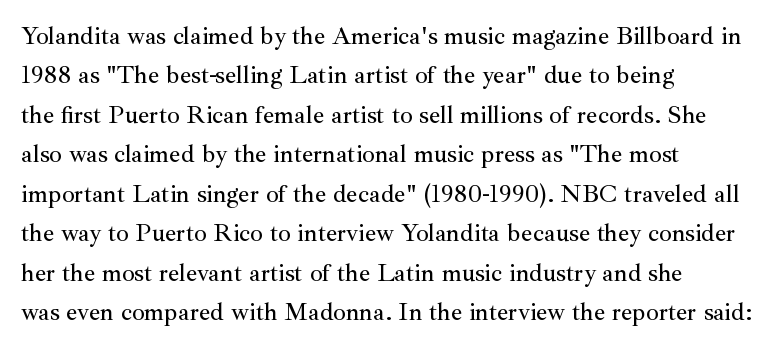
{"italic": "no", "underline": "no", "align": "left", "line_spacing": "normal", "line_spacing_ratio": 1.58, "letter_spacing": "normal", "letter_spacing_em": 0.0, "glyph_px": 25}
